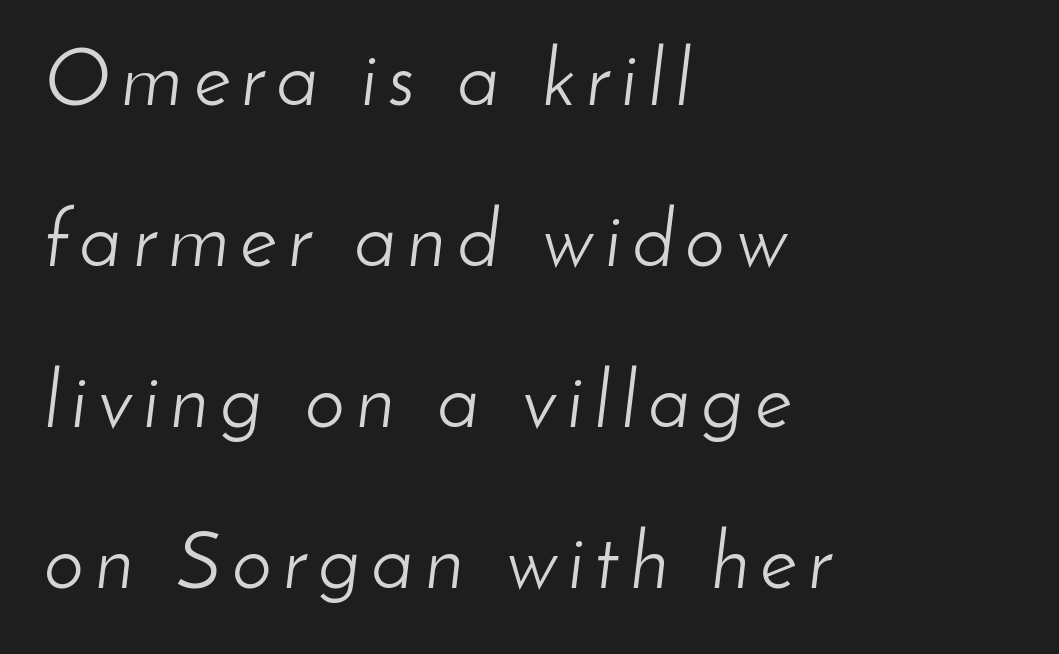
Q: Is the text bold? A: No.
Q: Is the text italic (slanted)? A: Yes, it leans right by about 8 degrees.
Q: Is the text underlined? A: No.
Q: How is the paragraph aligned? A: Left-aligned.
Q: Is the spacing between lines tight, normal or loose? A: Loose.
Q: Width (condensed, normal, or wide)? A: Normal.
Q: Stroke contrast? A: Low.
Q: x-height? A: Small.
Q: Monospaced? A: No.
